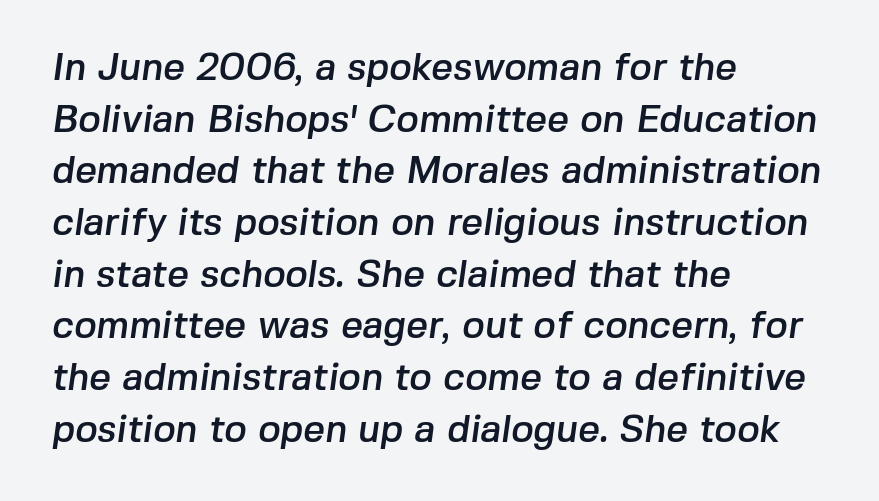
{"serif": "no", "width": "normal", "stroke_contrast": "low", "x_height": "medium", "monospaced": "no", "underline": "no", "align": "left", "line_spacing": "normal", "line_spacing_ratio": 1.36, "letter_spacing": "normal", "letter_spacing_em": 0.0, "glyph_px": 38}
